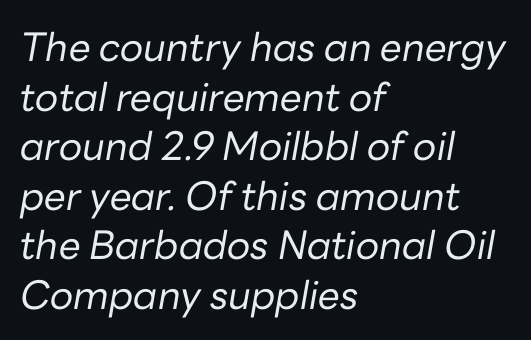
Q: Is the text bold? A: No.
Q: Is the text italic (slanted)? A: Yes, it leans right by about 10 degrees.
Q: Is the text underlined? A: No.
Q: How is the paragraph aligned? A: Left-aligned.
Q: Is the spacing between letters normal or unusually wide? A: Normal.
Q: Is the spacing between lines tight, normal or loose? A: Normal.
Q: Width (condensed, normal, or wide)? A: Normal.
Q: Stroke contrast? A: Low.
Q: x-height? A: Medium.
Q: Monospaced? A: No.
